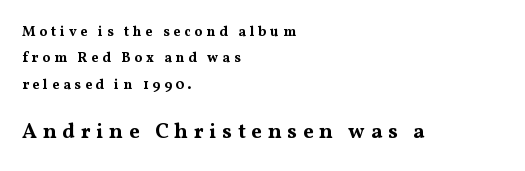
{"italic": "no", "bold": "yes", "underline": "no", "align": "left", "line_spacing_ratio": 1.89, "letter_spacing": "wide", "letter_spacing_em": 0.27, "larger_block": "second", "size_ratio": 1.5, "glyph_px": 21}
